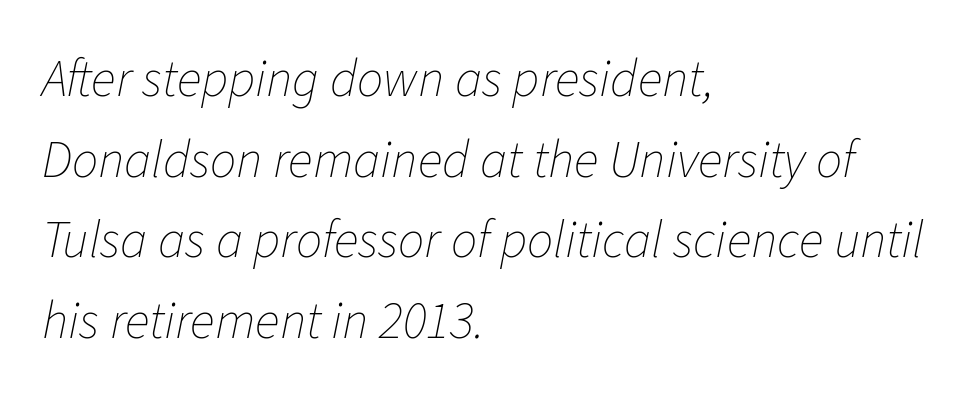
The image shows 52 px thin type, italic (leaning right); set left-aligned, normal line spacing (1.55x), normal letter spacing, not underlined; low stroke contrast and a medium x-height.
